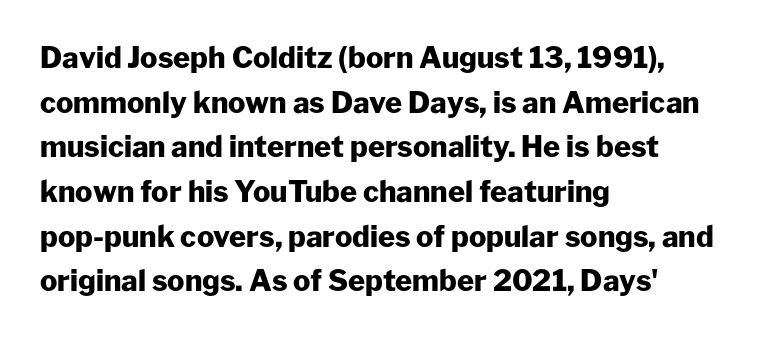
Q: Is the text bold? A: Yes.
Q: Is the text italic (slanted)? A: No, it is upright.
Q: Is the typeface a serif or a sans-serif typeface? A: Sans-serif.
Q: Is the text underlined? A: No.
Q: How is the paragraph aligned? A: Left-aligned.
Q: Is the spacing between letters normal or unusually wide? A: Normal.
Q: Is the spacing between lines tight, normal or loose? A: Normal.
Q: Width (condensed, normal, or wide)? A: Normal.
Q: Stroke contrast? A: Low.
Q: x-height? A: Medium.
Q: Monospaced? A: No.
